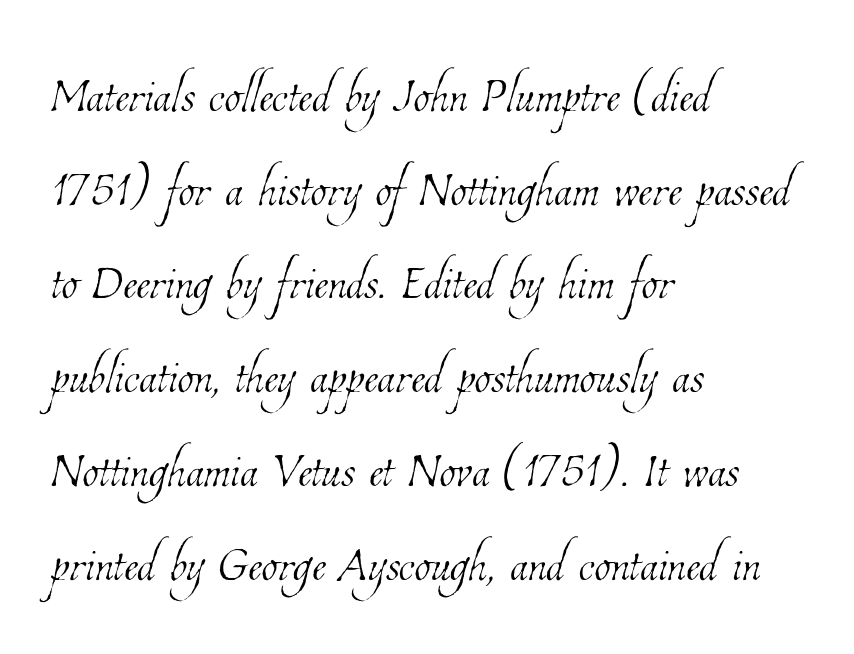
{"bold": "no", "weight": "thin", "width": "condensed", "stroke_contrast": "low", "x_height": "medium", "monospaced": "no", "underline": "no", "align": "left", "line_spacing": "normal", "line_spacing_ratio": 1.42, "letter_spacing": "normal", "letter_spacing_em": 0.0, "glyph_px": 66}
